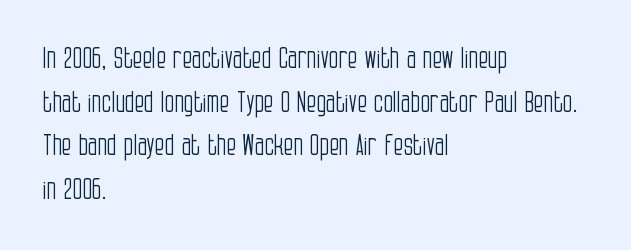
{"serif": "no", "italic": "no", "bold": "no", "weight": "light", "width": "condensed", "stroke_contrast": "low", "x_height": "large", "monospaced": "no", "underline": "no", "align": "left", "line_spacing": "normal", "line_spacing_ratio": 1.56, "letter_spacing": "normal", "letter_spacing_em": 0.0, "glyph_px": 28}
